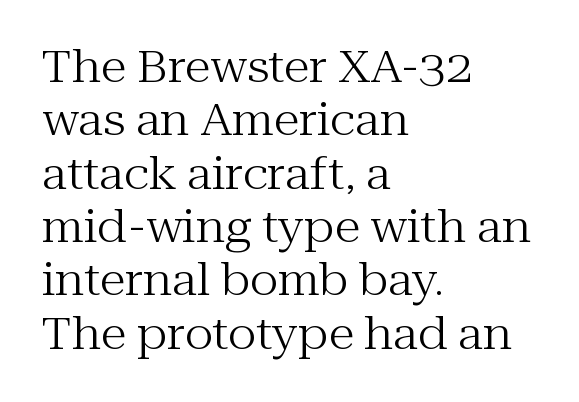
{"serif": "yes", "italic": "no", "bold": "no", "weight": "regular", "width": "normal", "stroke_contrast": "medium", "x_height": "medium", "monospaced": "no", "underline": "no", "align": "left", "line_spacing_ratio": 1.24, "letter_spacing": "normal", "letter_spacing_em": 0.0, "glyph_px": 43}
